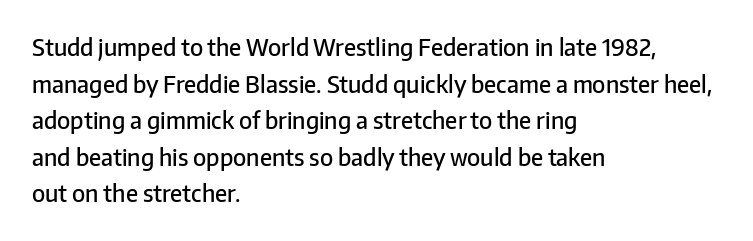
The image shows 23 px text type, upright; set left-aligned, normal line spacing (1.59x), normal letter spacing, not underlined.
